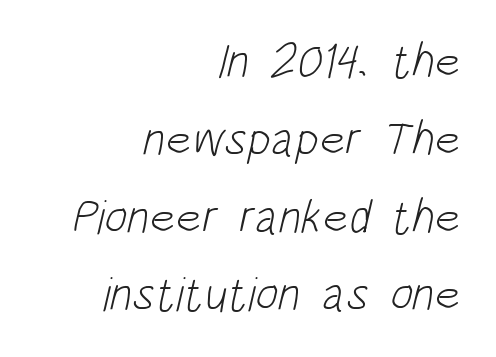
Q: Is the text bold? A: No.
Q: Is the typeface a serif or a sans-serif typeface? A: Sans-serif.
Q: Is the text underlined? A: No.
Q: How is the paragraph aligned? A: Right-aligned.
Q: Is the spacing between letters normal or unusually wide? A: Normal.
Q: Is the spacing between lines tight, normal or loose? A: Normal.
Q: Width (condensed, normal, or wide)? A: Condensed.
Q: Stroke contrast? A: Low.
Q: x-height? A: Large.
Q: Monospaced? A: No.
